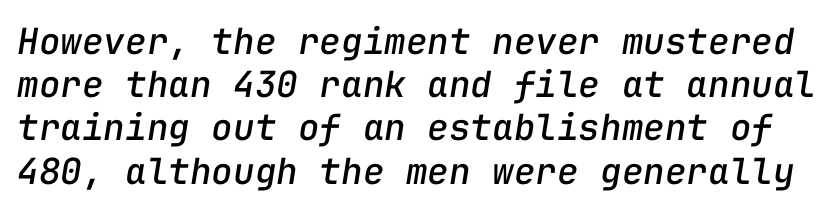
Emphasis-style slanted type is in use. Fixed-width glyphs throughout — classic coding-font behaviour. Check under the words: just untouched page. The line texture is even and compact thanks to regular tracking.
